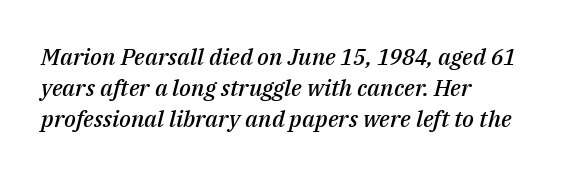
Q: Is the text bold? A: Semi-bold.
Q: Is the text italic (slanted)? A: Yes, it leans right by about 14 degrees.
Q: Is the text underlined? A: No.
Q: How is the paragraph aligned? A: Left-aligned.
Q: Is the spacing between letters normal or unusually wide? A: Normal.
Q: Is the spacing between lines tight, normal or loose? A: Normal.
